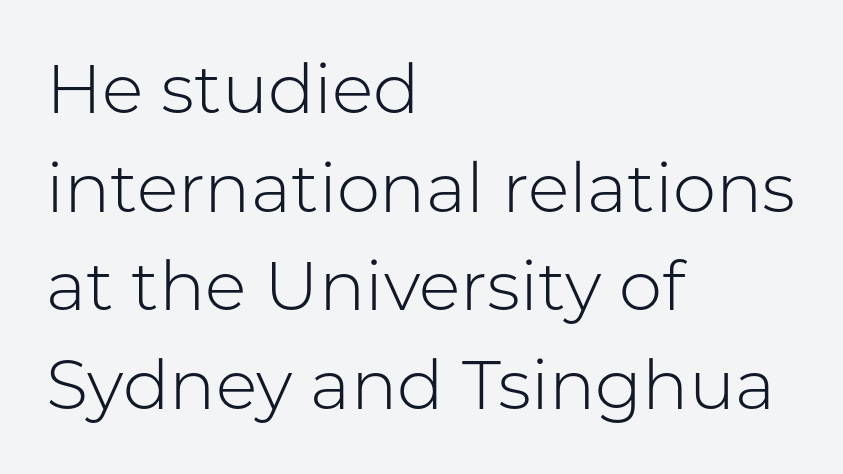
The image shows 69 px light sans-serif type, upright; set left-aligned, normal line spacing (1.43x), normal letter spacing, not underlined; low stroke contrast and a medium x-height.
